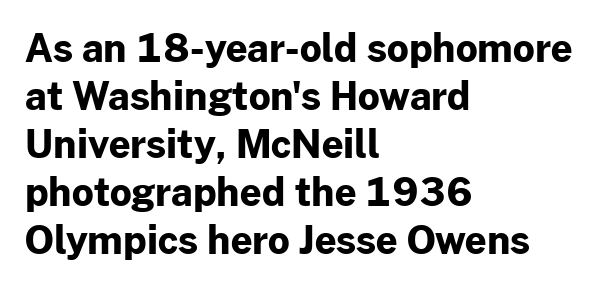
{"serif": "no", "italic": "no", "bold": "yes", "weight": "bold", "width": "normal", "stroke_contrast": "low", "x_height": "medium", "monospaced": "no", "underline": "no", "align": "left", "line_spacing": "normal", "line_spacing_ratio": 1.26, "letter_spacing": "normal", "letter_spacing_em": 0.0, "glyph_px": 38}
